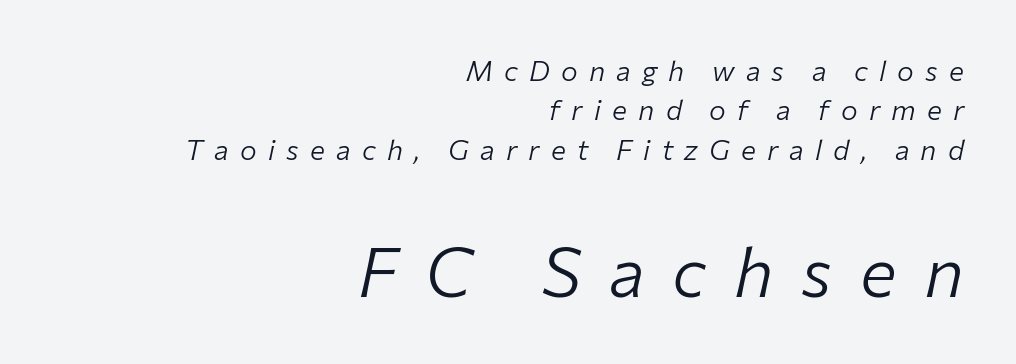
Size hierarchy here favors the trailing block over the leading one. Spacing verdict: proportional, widths tailored to each character. The space beneath each line is pristine and unruled. How would I describe the line gaps? Plain and ordinary. The passage shown leans; its letterforms are oblique. The tracking jumps out immediately: characters are airy and widely separated.
